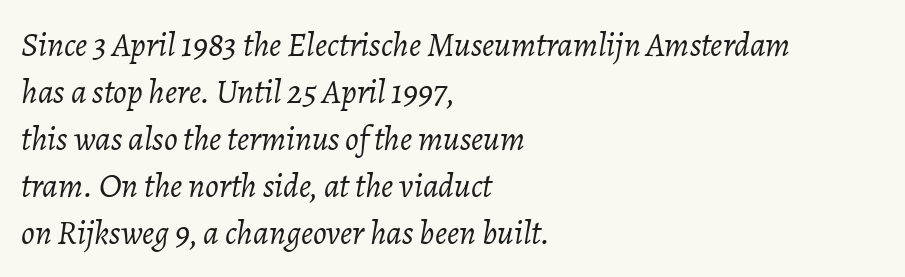
{"italic": "yes", "lean": "right", "slant_degrees": 7, "bold": "no", "weight": "light", "width": "normal", "stroke_contrast": "low", "x_height": "medium", "monospaced": "no", "underline": "no", "align": "left", "line_spacing": "normal", "line_spacing_ratio": 1.38, "letter_spacing": "normal", "letter_spacing_em": 0.0, "glyph_px": 34}
